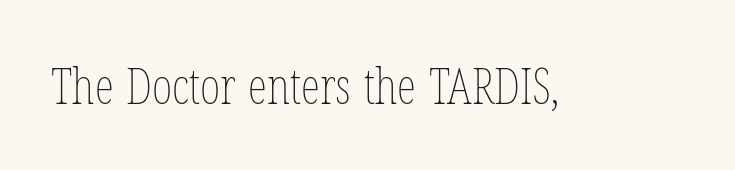
{"italic": "no", "bold": "no", "weight": "thin", "width": "condensed", "stroke_contrast": "low", "x_height": "medium", "monospaced": "no", "underline": "no", "letter_spacing": "normal", "letter_spacing_em": 0.0, "glyph_px": 49}
